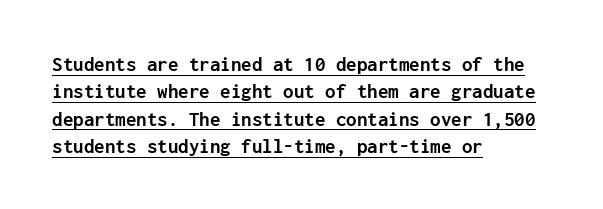
The image shows 21 px bold type, upright; set left-aligned, normal line spacing (1.3x), normal letter spacing, underlined.
